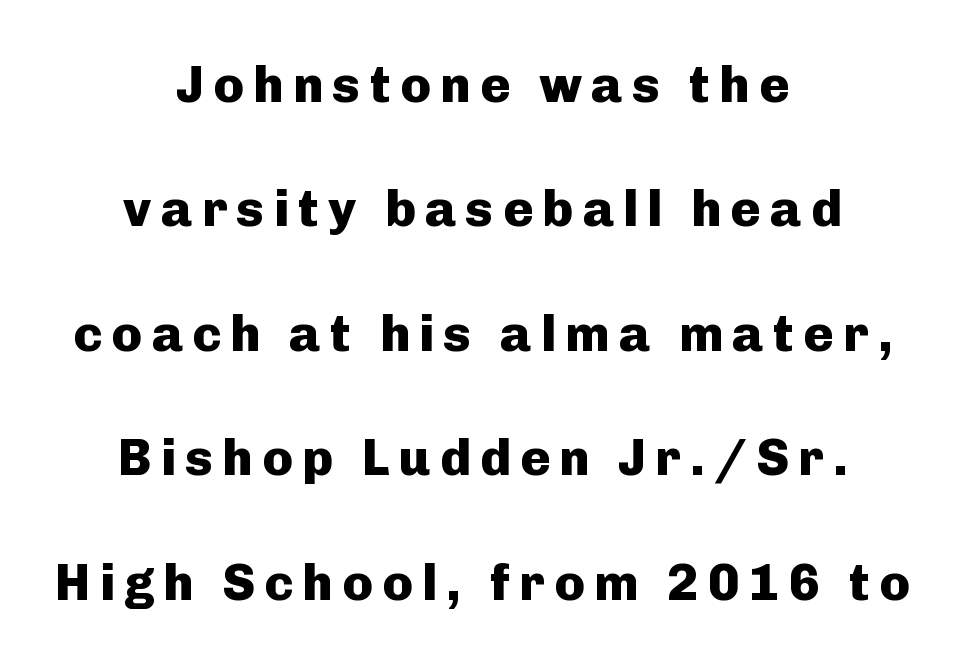
The image shows 51 px heavy sans-serif type, upright; set centered, loose line spacing (2.44x), not underlined; low stroke contrast and a medium x-height.
